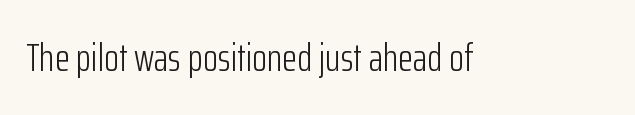
The image shows 39 px light, condensed sans-serif type, upright; set normal letter spacing, not underlined; low stroke contrast and a medium x-height.
